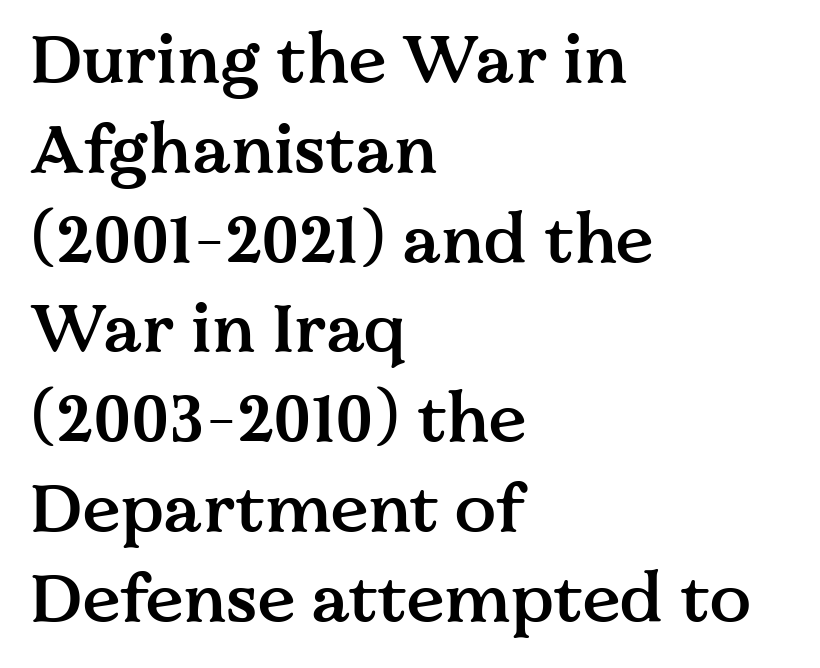
Q: Is the text bold? A: Semi-bold.
Q: Is the text italic (slanted)? A: No, it is upright.
Q: Is the typeface a serif or a sans-serif typeface? A: Serif.
Q: Is the text underlined? A: No.
Q: How is the paragraph aligned? A: Left-aligned.
Q: Is the spacing between letters normal or unusually wide? A: Normal.
Q: Is the spacing between lines tight, normal or loose? A: Normal.
Q: Width (condensed, normal, or wide)? A: Normal.
Q: Stroke contrast? A: Medium.
Q: x-height? A: Medium.
Q: Monospaced? A: No.
